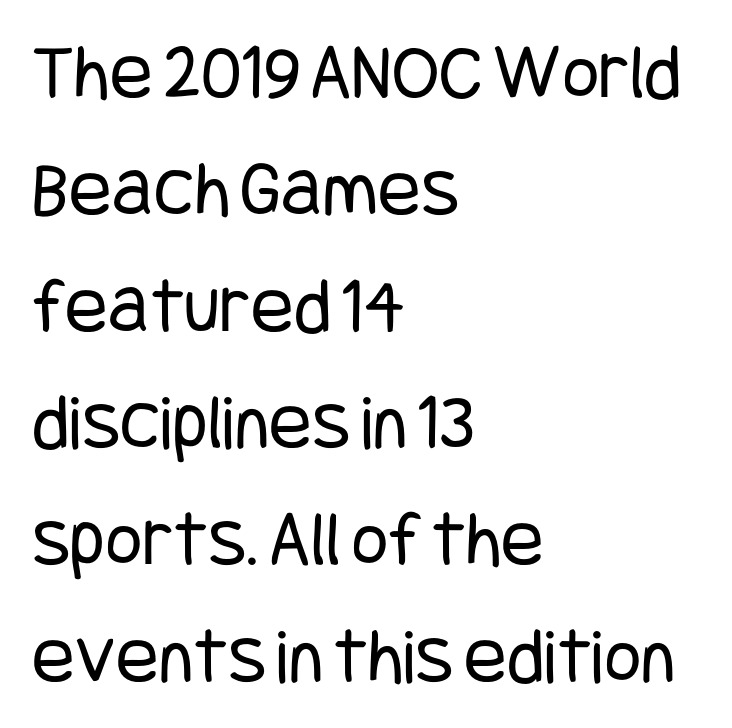
The image shows 80 px regular-weight, condensed sans-serif type, upright; set left-aligned, normal line spacing (1.46x), normal letter spacing, not underlined; low stroke contrast and a large x-height.
